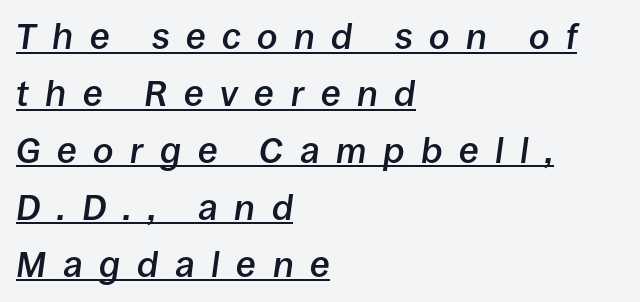
{"italic": "yes", "lean": "right", "slant_degrees": 8, "bold": "semi", "weight": "semibold", "width": "normal", "stroke_contrast": "low", "x_height": "large", "monospaced": "no", "underline": "yes", "align": "left", "line_spacing": "normal", "line_spacing_ratio": 1.58, "letter_spacing": "wide", "letter_spacing_em": 0.46, "glyph_px": 36}
